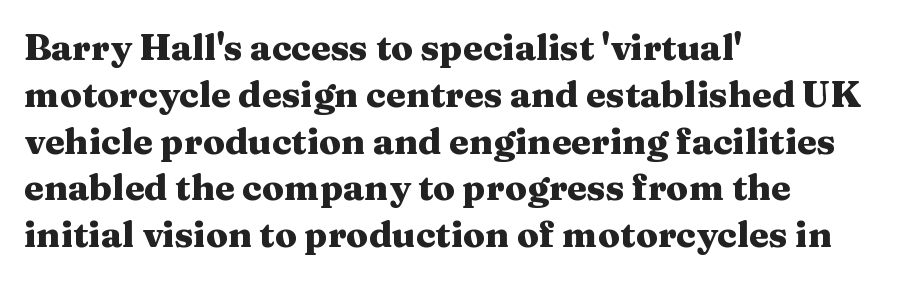
Q: Is the text bold? A: Yes.
Q: Is the text italic (slanted)? A: No, it is upright.
Q: Is the typeface a serif or a sans-serif typeface? A: Serif.
Q: Is the text underlined? A: No.
Q: How is the paragraph aligned? A: Left-aligned.
Q: Is the spacing between letters normal or unusually wide? A: Normal.
Q: Is the spacing between lines tight, normal or loose? A: Normal.
Q: Width (condensed, normal, or wide)? A: Wide.
Q: Stroke contrast? A: Medium.
Q: x-height? A: Medium.
Q: Monospaced? A: No.
